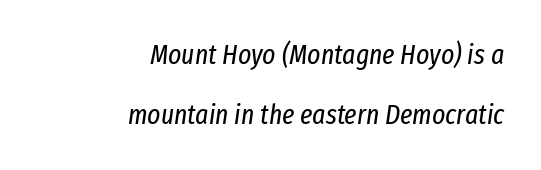
{"italic": "yes", "lean": "right", "slant_degrees": 8, "bold": "no", "weight": "regular", "width": "condensed", "stroke_contrast": "low", "x_height": "medium", "monospaced": "no", "underline": "no", "align": "right", "line_spacing": "loose", "line_spacing_ratio": 2.16, "letter_spacing": "normal", "letter_spacing_em": 0.0, "glyph_px": 28}
